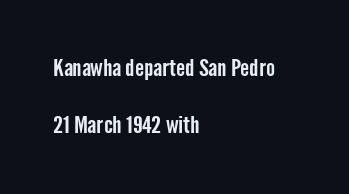
{"italic": "no", "underline": "no", "align": "left", "line_spacing": "loose", "line_spacing_ratio": 2.38, "letter_spacing": "normal", "letter_spacing_em": 0.0, "glyph_px": 24}
